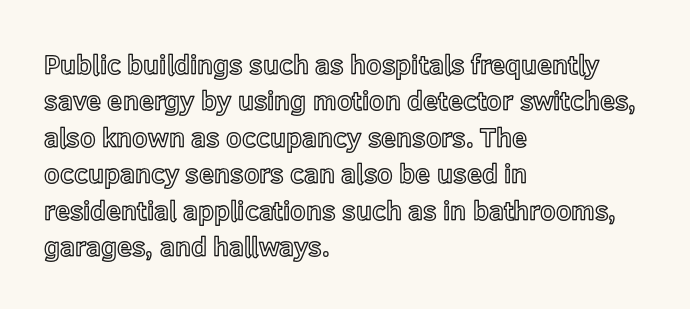
The image shows 27 px text type, upright; set left-aligned, normal line spacing (1.35x), normal letter spacing, not underlined.
